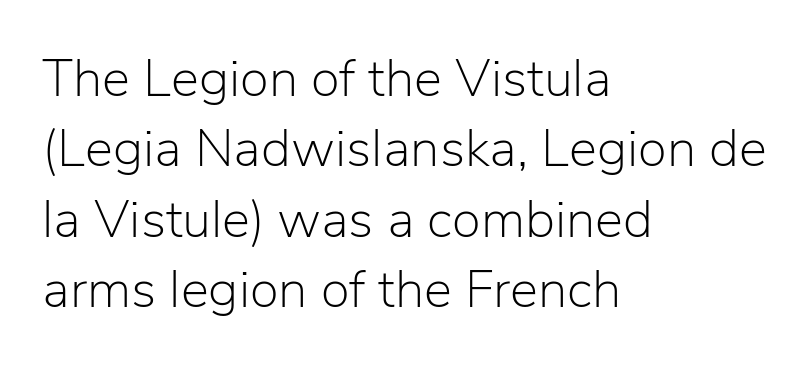
The image shows 53 px light sans-serif type, upright; set left-aligned, normal line spacing (1.33x), normal letter spacing, not underlined; low stroke contrast and a medium x-height.
